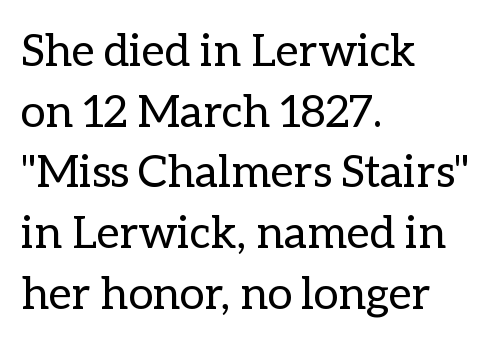
Nope, not italic — everything's standing straight. No word sits above an underline. These lines sit exactly where default settings would place them. These lines are rendered in a variable-pitch font. The font sits on the lighter half of the weight spectrum, regular included.
